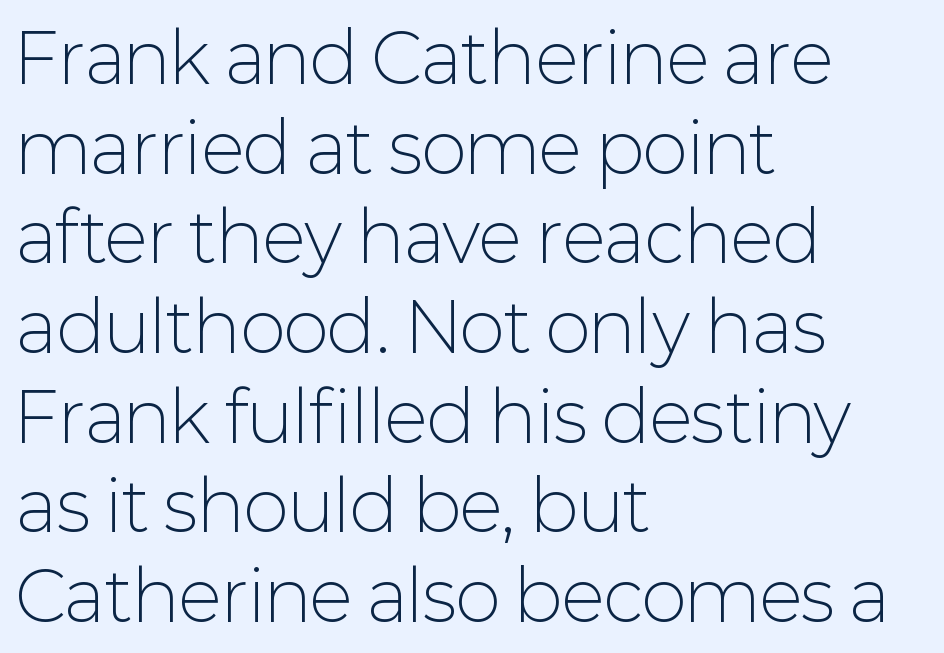
{"serif": "no", "italic": "no", "bold": "no", "weight": "light", "width": "normal", "stroke_contrast": "low", "x_height": "medium", "monospaced": "no", "underline": "no", "align": "left", "line_spacing": "normal", "line_spacing_ratio": 1.3, "letter_spacing": "normal", "letter_spacing_em": 0.0, "glyph_px": 69}
